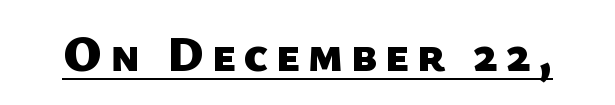
{"serif": "no", "bold": "yes", "weight": "heavy", "width": "normal", "stroke_contrast": "low", "x_height": "medium", "monospaced": "no", "underline": "yes", "glyph_px": 49}
